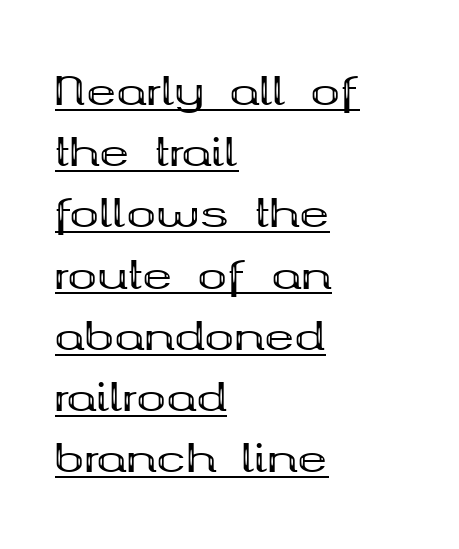
This is roman type, the default non-slanted kind. Notice how thick the strokes are: this is what a full bold looks like. The paragraph shown leans on its left margin. Type style note: has serifs. Is the letter spacing exaggerated? No — it looks like the ordinary default.
